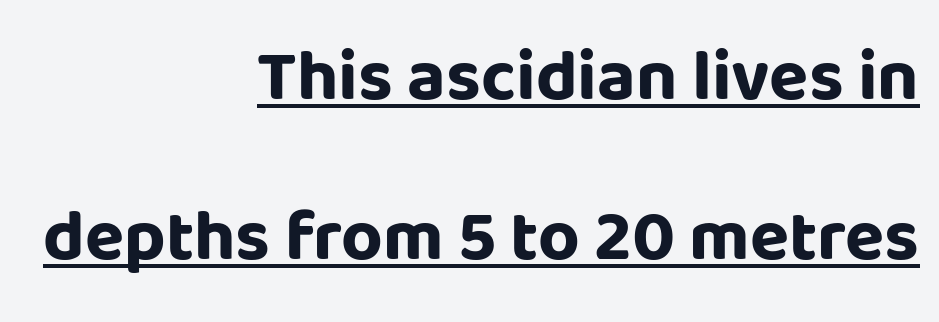
The image shows 72 px bold sans-serif type, upright; set right-aligned, loose line spacing (2.22x), normal letter spacing, underlined; low stroke contrast and a large x-height.
